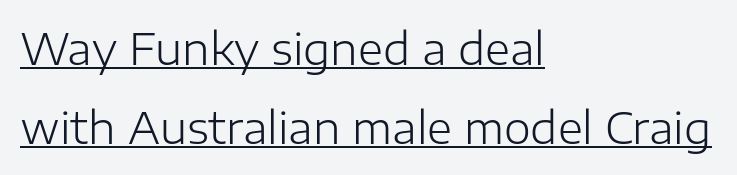
Upright lettering throughout. Where is the straight margin? On the left. Descenders here cross a horizontal rule under the line. Grotesque or geometric, the face here clearly has no serifs. You could not count columns in this text — the font is proportionally spaced.
